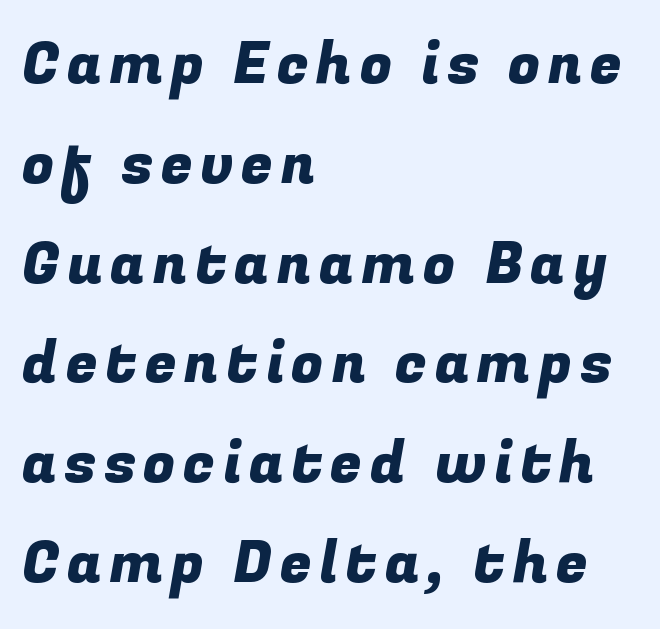
{"serif": "no", "width": "normal", "stroke_contrast": "low", "x_height": "medium", "monospaced": "no", "underline": "no", "align": "left", "line_spacing_ratio": 1.72, "glyph_px": 58}
